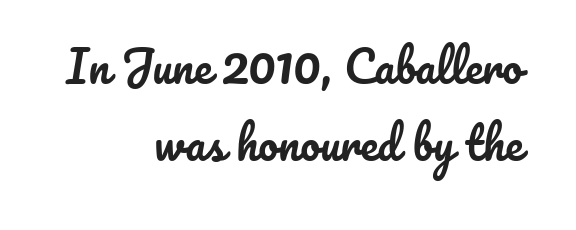
Varying glyph widths throughout — classic text-font behaviour. Students, note that the glyphs here touch the page at normal intervals. Reading down the block, your eye finds every line finishing at a fixed right position. The zone under the glyphs is completely vacant.
